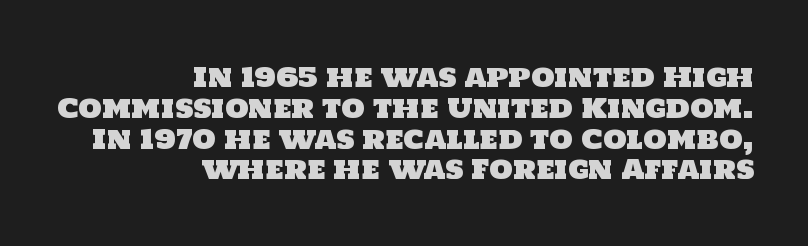
This sample trades vertical openness for compactness between lines. Bare-footed words on every line. How are the letters spaced? Ordinarily, with no added tracking. In CSS terms this would be text-align: right.
